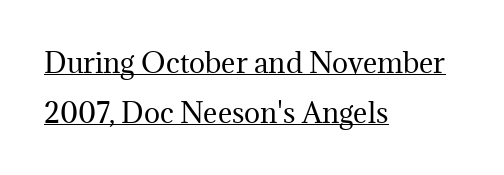
Q: Is the text bold? A: No.
Q: Is the text italic (slanted)? A: No, it is upright.
Q: Is the text underlined? A: Yes.
Q: How is the paragraph aligned? A: Left-aligned.
Q: Is the spacing between letters normal or unusually wide? A: Normal.
